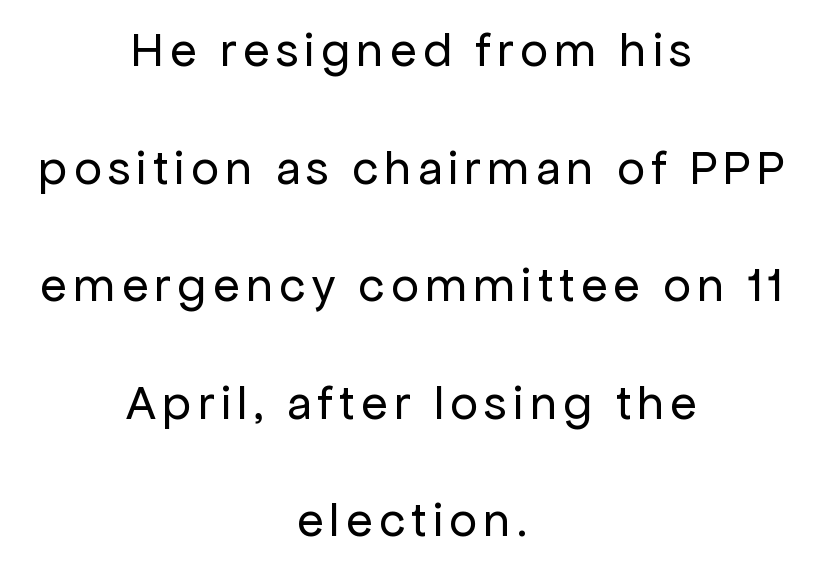
{"serif": "no", "italic": "no", "bold": "no", "weight": "regular", "width": "normal", "stroke_contrast": "low", "x_height": "medium", "monospaced": "no", "underline": "no", "align": "center", "line_spacing": "loose", "line_spacing_ratio": 2.4, "glyph_px": 49}
